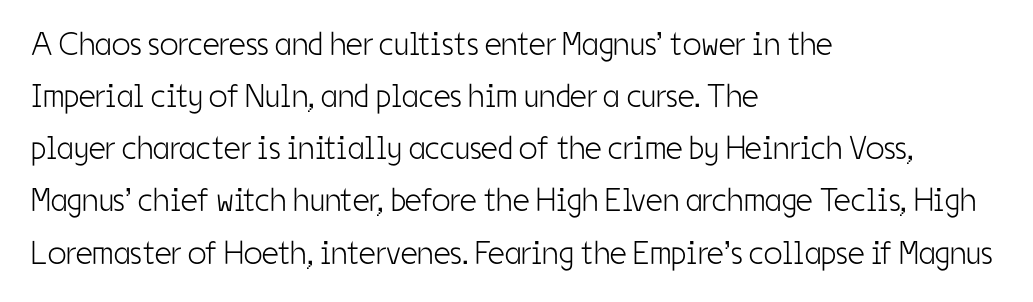
{"serif": "no", "italic": "no", "bold": "no", "weight": "light", "width": "condensed", "stroke_contrast": "low", "x_height": "medium", "monospaced": "no", "underline": "no", "align": "left", "line_spacing": "normal", "line_spacing_ratio": 1.58, "letter_spacing": "normal", "letter_spacing_em": 0.0, "glyph_px": 33}
